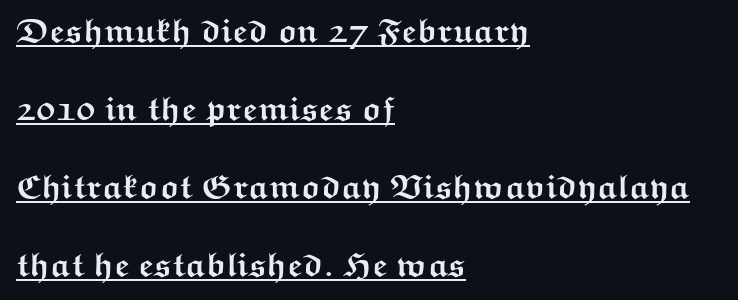
The image shows 34 px semibold, wide sans-serif type, upright; set left-aligned, loose line spacing (2.29x), normal letter spacing, underlined; medium stroke contrast and a medium x-height.
